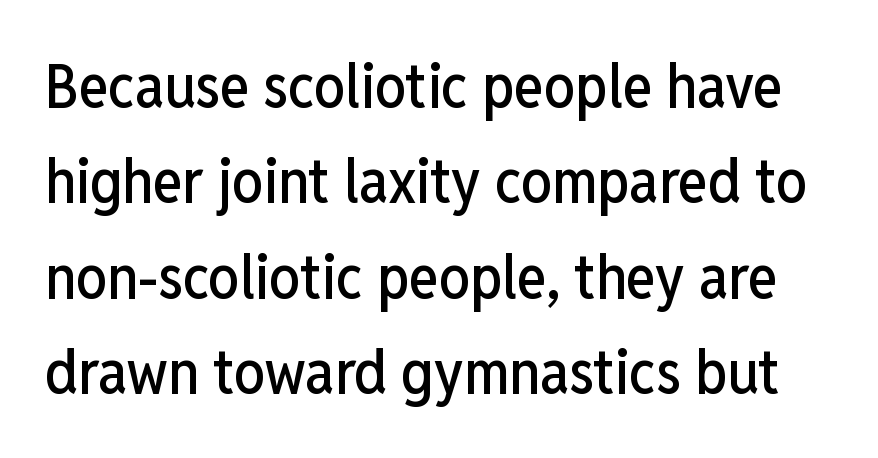
Leading: standard. No feet cap the strokes, marking this as sans-serif type. Each word holds together tightly as a unit, with standard inter-letter gaps. Check under the words: just untouched page.
